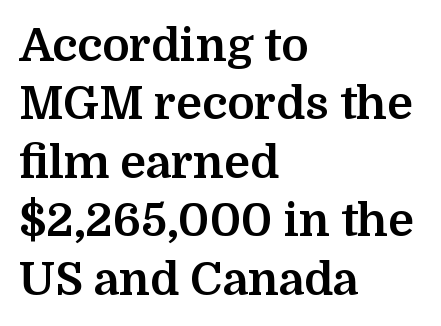
Think of a printed novel: that variable character pitch is what you see here. Little horizontal feet cap the strokes, marking this as serif type. The rendering uses a bold face; every stroke is thick and dark. The leading is moderate, giving the passage an even texture. The space directly below the letters is spotless. Does the lettering tilt? It doesn't — this is upright.
